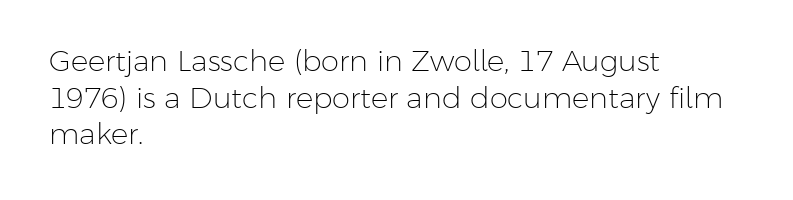
Alignment: flush left. Is the stroke heavy? The answer is a plain regular-or-lighter. These lines are rendered in a variable-pitch font. Lines of text with bare space underneath. Does extra space separate the letters? No, they use regular spacing.
